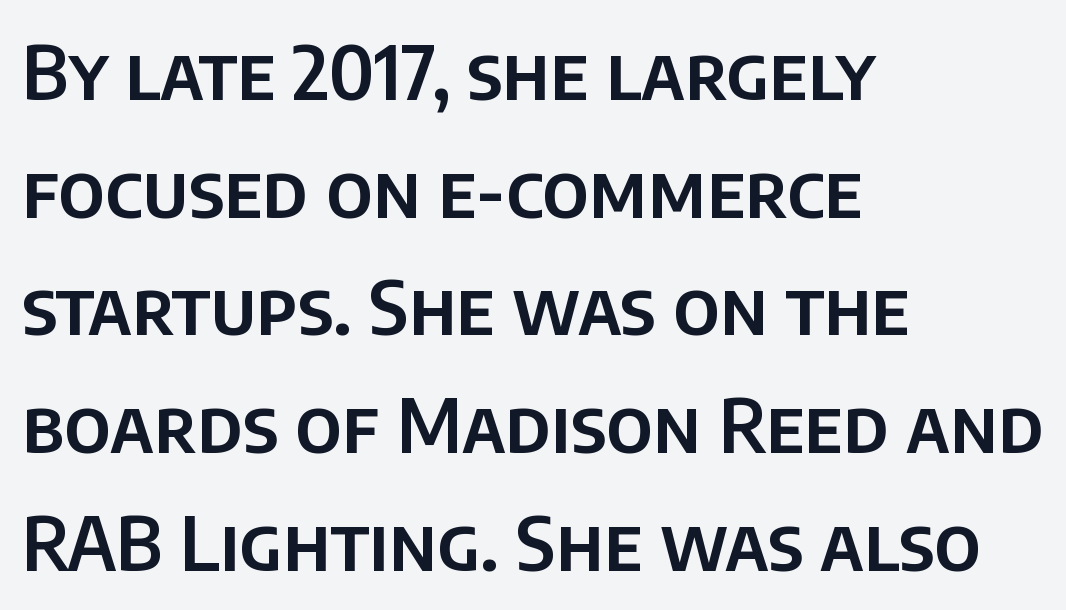
Serif or sans? Sans — the stroke terminals are bare. Baseline-to-baseline distance is the conventional proportion of letter height. Descender tails drop into unmarked territory. Designer's note — italics off, roman on.
